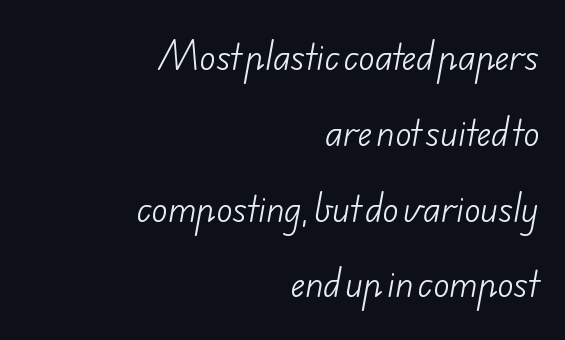
{"serif": "no", "bold": "no", "weight": "light", "width": "normal", "stroke_contrast": "low", "x_height": "small", "monospaced": "no", "underline": "no", "align": "right", "line_spacing": "loose", "line_spacing_ratio": 2.23, "letter_spacing": "normal", "letter_spacing_em": 0.0, "glyph_px": 34}
